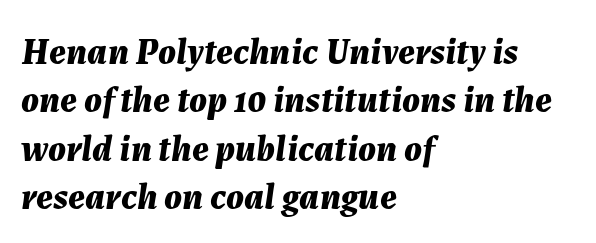
The typography opts for an oblique posture over an upright one. Vertical spacing — default. Casual observation: everything's shoved over to the left. Every letter is thick-stroked: bold, no question. The space beneath each line is pristine and unruled. The passage shown is typed in a proportional face where columns would drift.
